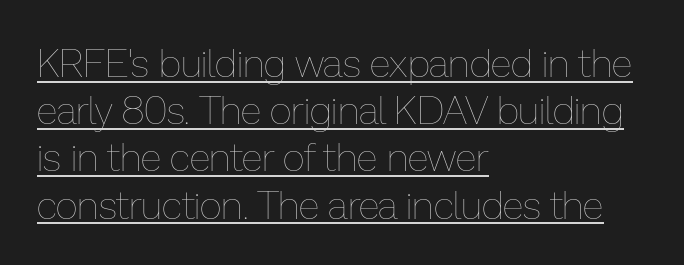
The glyphs are accompanied by a horizontal stroke just below them. Observe the ordinary spacing: letters are neighbours, not strangers. This sample has the flowing, uneven cadence of proportional lettering. Italic: no, the glyphs are upright roman.
